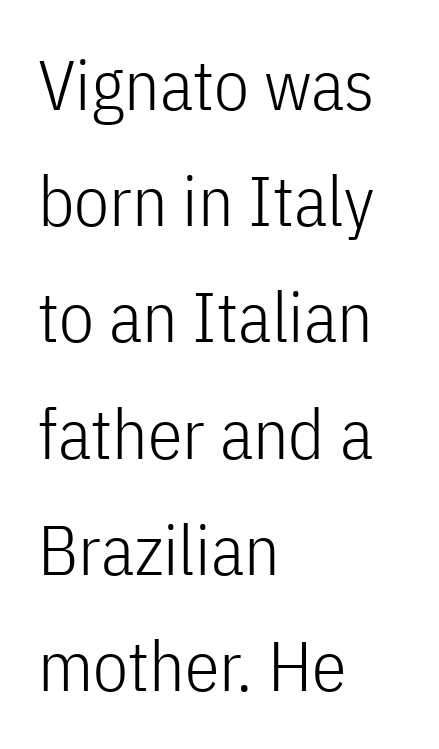
{"serif": "no", "italic": "no", "bold": "no", "weight": "light", "width": "condensed", "stroke_contrast": "low", "x_height": "medium", "monospaced": "no", "underline": "no", "align": "left", "line_spacing": "normal", "line_spacing_ratio": 1.66, "letter_spacing": "normal", "letter_spacing_em": 0.0, "glyph_px": 70}
